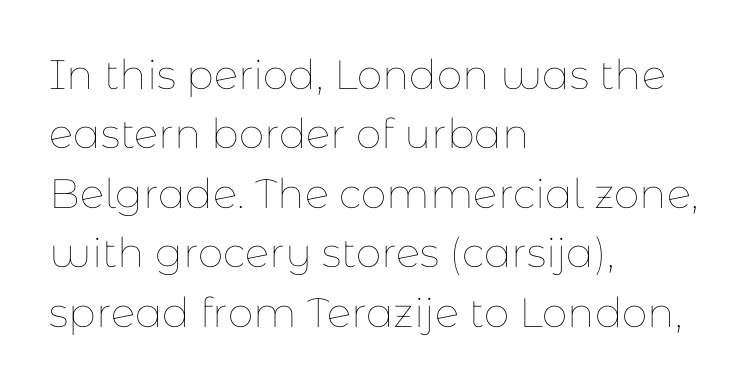
This sample keeps an unexceptional amount of space between lines. Looks like regular typesetting: each glyph gets only the width it needs. The setting favours the left margin, as ordinary paragraphs usually do. Look at the tracking — it's just the regular setting, nothing added. Letters rest on an invisible, unmarked baseline.
